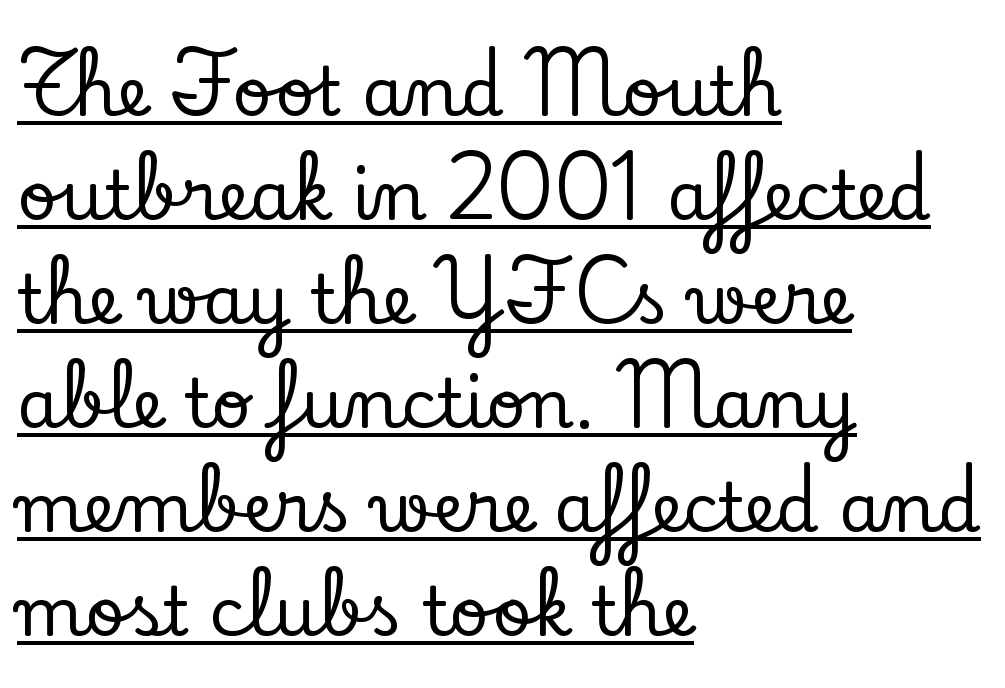
{"serif": "yes", "italic": "no", "width": "normal", "stroke_contrast": "low", "x_height": "small", "monospaced": "no", "underline": "yes", "align": "left", "line_spacing": "normal", "line_spacing_ratio": 1.53, "letter_spacing": "normal", "letter_spacing_em": 0.0, "glyph_px": 68}
